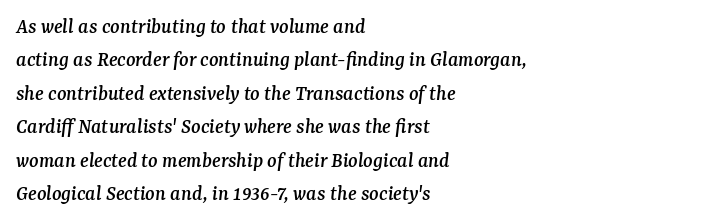
Q: Is the text italic (slanted)? A: Yes, it leans right by about 7 degrees.
Q: Is the text underlined? A: No.
Q: How is the paragraph aligned? A: Left-aligned.
Q: Is the spacing between letters normal or unusually wide? A: Normal.
Q: Is the spacing between lines tight, normal or loose? A: Normal.
